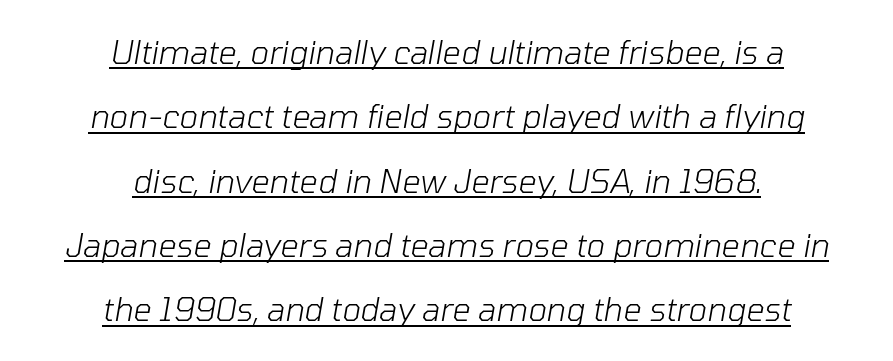
Weight: in the light-to-regular range. Leading is clearly above the norm, producing a sparse column. Casual observation: everything's sitting right in the middle. The typography opts for an oblique posture over an upright one. In designer terms, the underline attribute is active on this setting. Is this a fixed-width face? No — the glyphs have proportional, varying widths.
